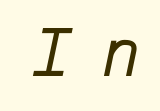
{"italic": "yes", "lean": "right", "slant_degrees": 12, "bold": "no", "weight": "regular", "width": "normal", "stroke_contrast": "low", "x_height": "medium", "monospaced": "yes", "underline": "no", "letter_spacing": "wide", "letter_spacing_em": 0.48, "glyph_px": 70}
